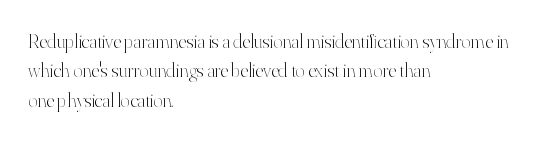
{"italic": "no", "bold": "no", "underline": "no", "align": "left", "line_spacing": "normal", "line_spacing_ratio": 1.47, "letter_spacing": "normal", "letter_spacing_em": 0.0, "glyph_px": 20}
